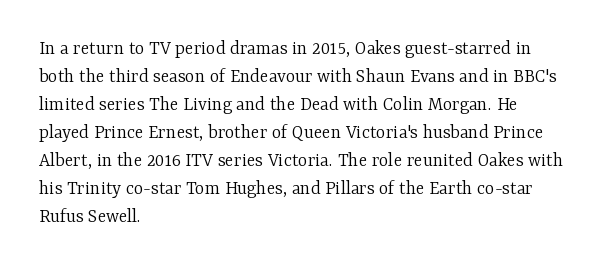
The image shows 20 px text type, upright; set left-aligned, normal line spacing (1.4x), normal letter spacing, not underlined.
